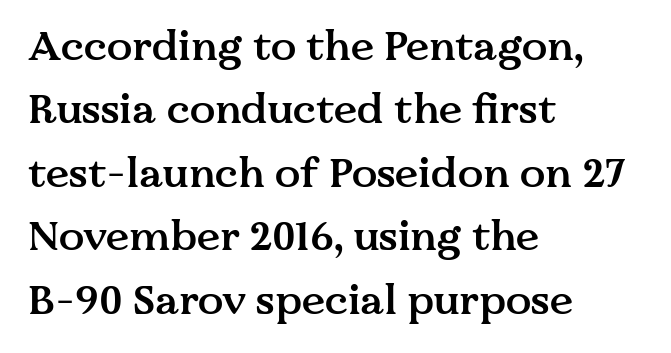
{"serif": "yes", "italic": "no", "bold": "semi", "weight": "semibold", "width": "normal", "stroke_contrast": "medium", "x_height": "medium", "monospaced": "no", "underline": "no", "align": "left", "line_spacing": "normal", "line_spacing_ratio": 1.51, "letter_spacing": "normal", "letter_spacing_em": 0.0, "glyph_px": 42}
